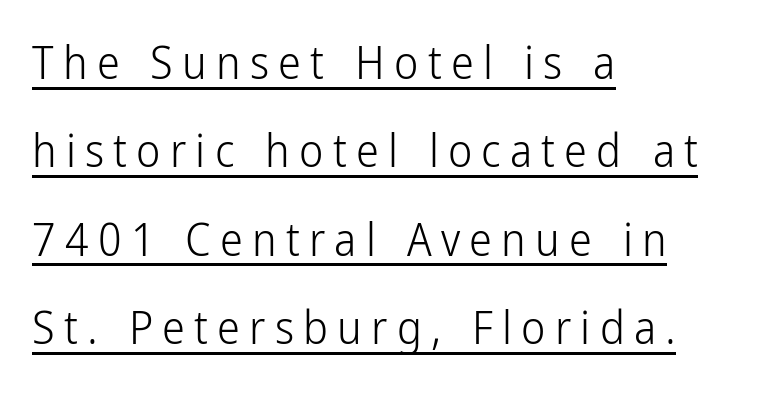
Q: Is the text bold? A: No.
Q: Is the text italic (slanted)? A: No, it is upright.
Q: Is the typeface a serif or a sans-serif typeface? A: Sans-serif.
Q: Is the text underlined? A: Yes.
Q: How is the paragraph aligned? A: Left-aligned.
Q: Is the spacing between letters normal or unusually wide? A: Unusually wide.
Q: Is the spacing between lines tight, normal or loose? A: Loose.
Q: Width (condensed, normal, or wide)? A: Condensed.
Q: Stroke contrast? A: Low.
Q: x-height? A: Medium.
Q: Monospaced? A: No.
